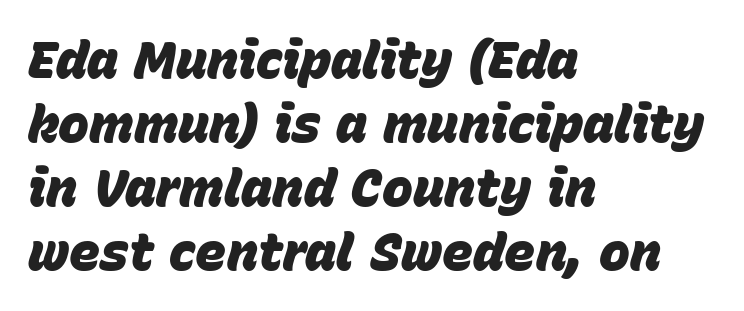
Caption: bold face, heavy strokes. Left-aligned paragraph, ragged on the right. Letter spacing: default. Unmarked baselines from the first word to the last.
